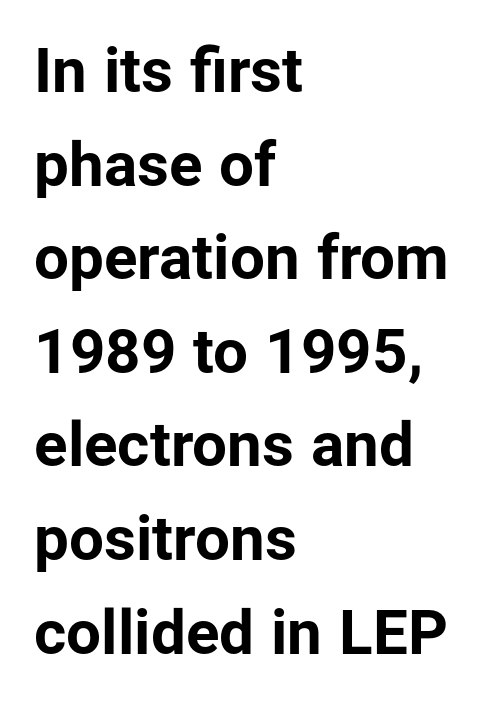
{"serif": "no", "italic": "no", "bold": "yes", "weight": "bold", "width": "normal", "stroke_contrast": "low", "x_height": "medium", "monospaced": "no", "underline": "no", "align": "left", "line_spacing": "normal", "line_spacing_ratio": 1.51, "letter_spacing": "normal", "letter_spacing_em": 0.0, "glyph_px": 62}
